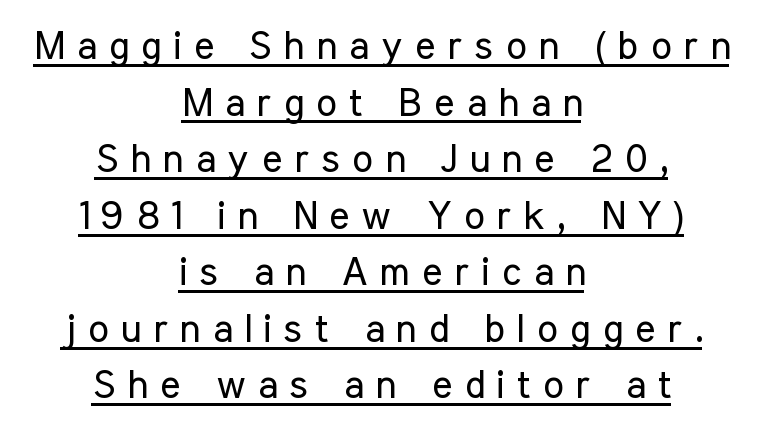
{"serif": "no", "italic": "no", "bold": "no", "weight": "regular", "width": "condensed", "stroke_contrast": "low", "x_height": "medium", "monospaced": "no", "underline": "yes", "align": "center", "line_spacing": "normal", "line_spacing_ratio": 1.45, "letter_spacing": "wide", "letter_spacing_em": 0.31, "glyph_px": 39}
